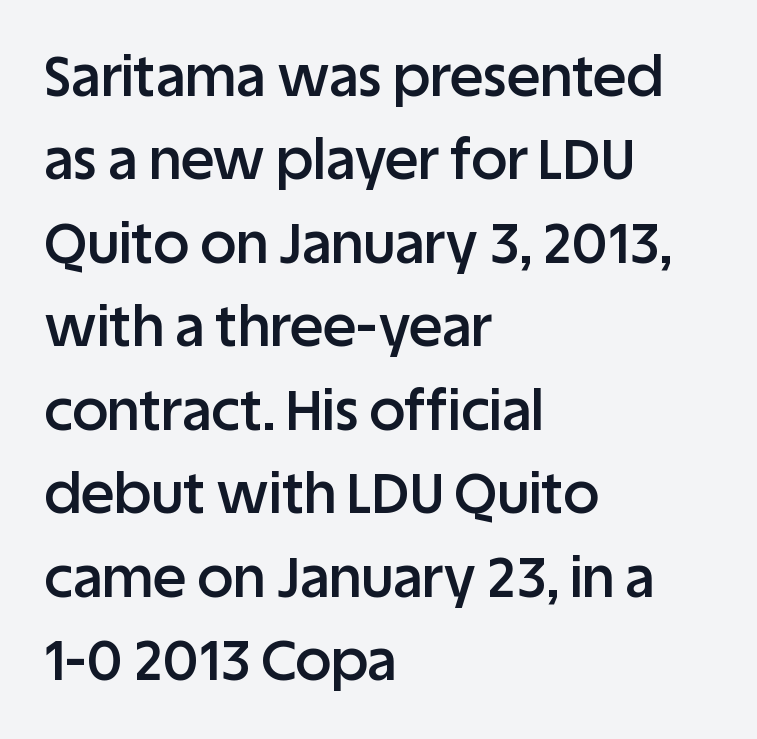
Classification — sans serif. Line starts are locked; line ends wander. The vertical gap from one line to the next is medium. Proportional: the letters do not fall into vertical columns. Standard letterfit; no display-style spreading of the glyphs. The space directly below the letters is spotless.
